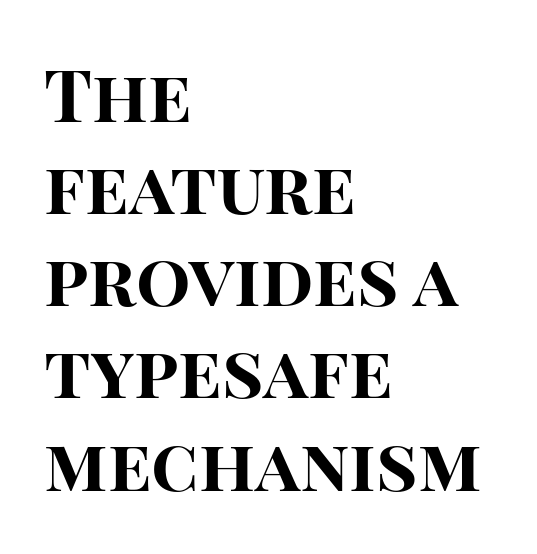
Q: Is the text bold? A: Yes.
Q: Is the text italic (slanted)? A: No, it is upright.
Q: Is the typeface a serif or a sans-serif typeface? A: Sans-serif.
Q: Is the text underlined? A: No.
Q: How is the paragraph aligned? A: Left-aligned.
Q: Is the spacing between letters normal or unusually wide? A: Normal.
Q: Is the spacing between lines tight, normal or loose? A: Normal.
Q: Width (condensed, normal, or wide)? A: Normal.
Q: Stroke contrast? A: High.
Q: x-height? A: Large.
Q: Monospaced? A: No.
